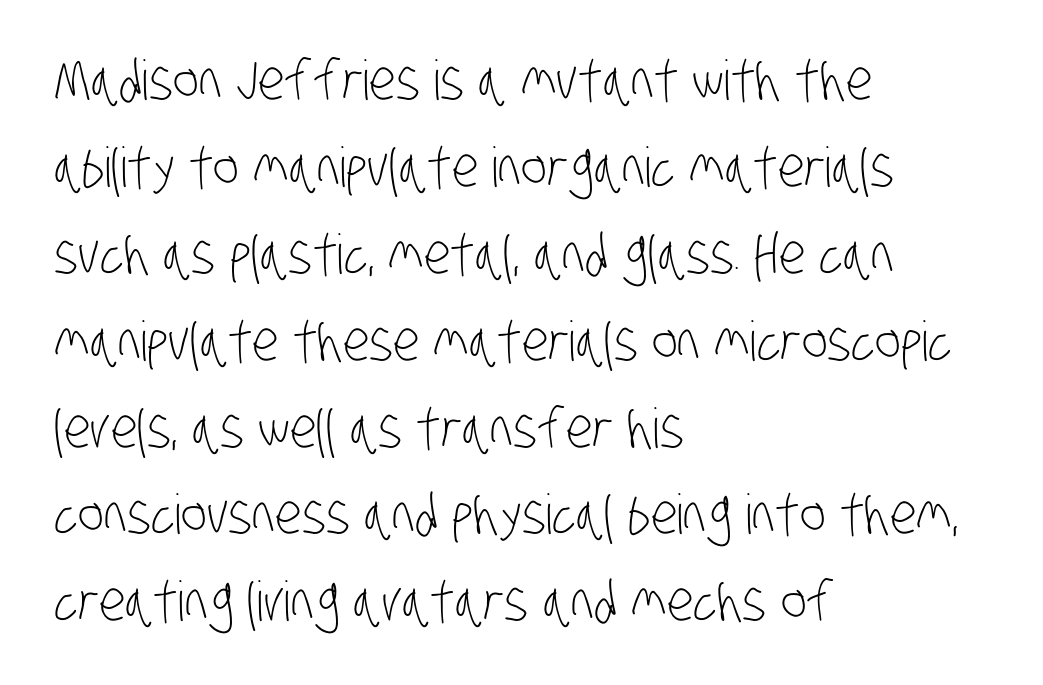
Q: Is the text bold? A: No.
Q: Is the typeface a serif or a sans-serif typeface? A: Sans-serif.
Q: Is the text underlined? A: No.
Q: How is the paragraph aligned? A: Left-aligned.
Q: Is the spacing between letters normal or unusually wide? A: Normal.
Q: Is the spacing between lines tight, normal or loose? A: Normal.
Q: Width (condensed, normal, or wide)? A: Condensed.
Q: Stroke contrast? A: Low.
Q: x-height? A: Large.
Q: Monospaced? A: No.
